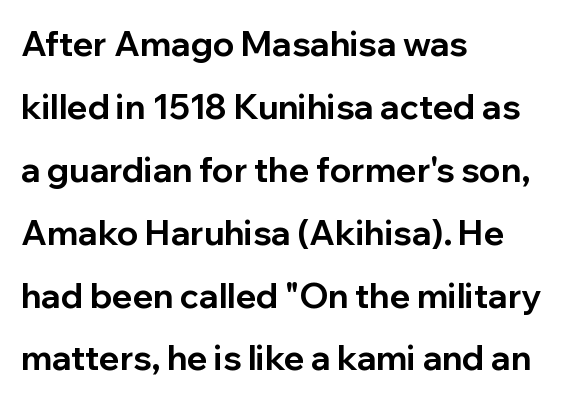
{"serif": "no", "italic": "no", "bold": "yes", "weight": "bold", "width": "normal", "stroke_contrast": "low", "x_height": "medium", "monospaced": "no", "underline": "no", "align": "left", "line_spacing_ratio": 1.85, "letter_spacing": "normal", "letter_spacing_em": 0.0, "glyph_px": 34}
